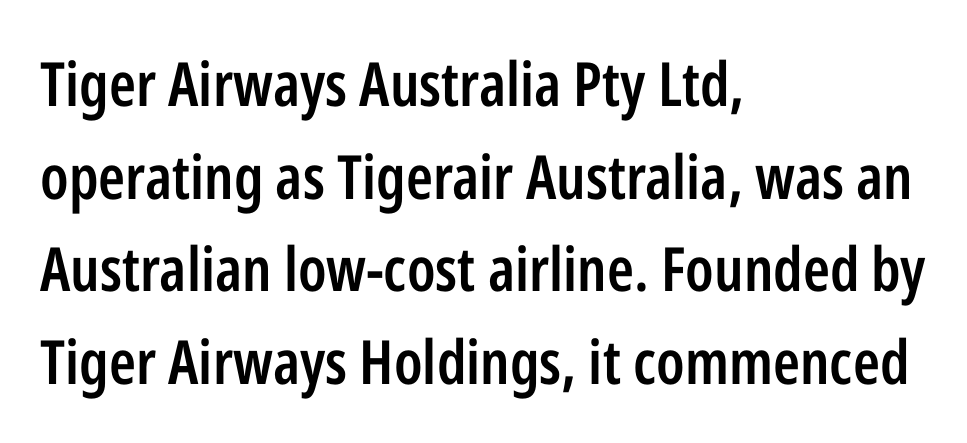
Q: Is the text bold? A: Semi-bold.
Q: Is the text italic (slanted)? A: No, it is upright.
Q: Is the typeface a serif or a sans-serif typeface? A: Sans-serif.
Q: Is the text underlined? A: No.
Q: How is the paragraph aligned? A: Left-aligned.
Q: Is the spacing between letters normal or unusually wide? A: Normal.
Q: Is the spacing between lines tight, normal or loose? A: Normal.
Q: Width (condensed, normal, or wide)? A: Condensed.
Q: Stroke contrast? A: Low.
Q: x-height? A: Medium.
Q: Monospaced? A: No.
